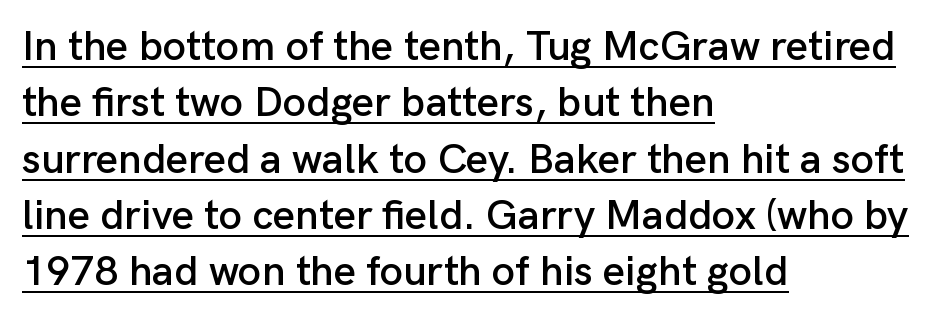
{"serif": "no", "italic": "no", "width": "normal", "stroke_contrast": "low", "x_height": "medium", "monospaced": "no", "underline": "yes", "align": "left", "line_spacing": "normal", "line_spacing_ratio": 1.34, "letter_spacing": "normal", "letter_spacing_em": 0.0, "glyph_px": 42}
